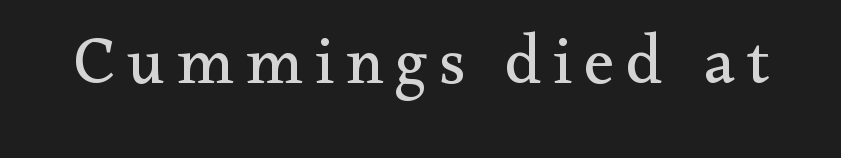
{"serif": "yes", "italic": "no", "bold": "no", "weight": "regular", "width": "normal", "stroke_contrast": "medium", "x_height": "small", "monospaced": "no", "underline": "no", "glyph_px": 69}
